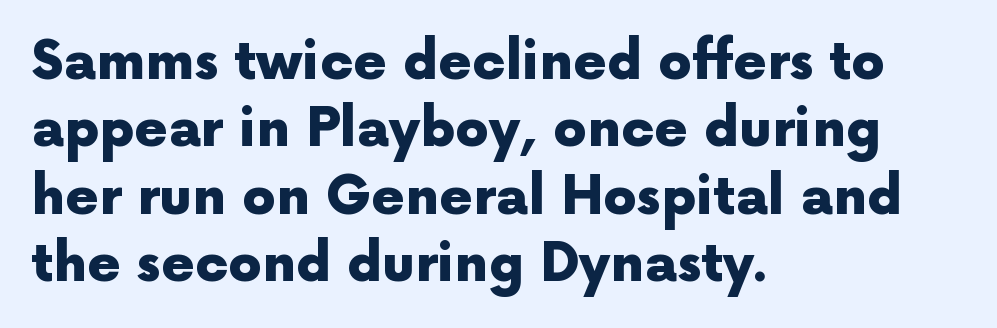
Q: Is the text bold? A: Yes.
Q: Is the text italic (slanted)? A: No, it is upright.
Q: Is the typeface a serif or a sans-serif typeface? A: Sans-serif.
Q: Is the text underlined? A: No.
Q: How is the paragraph aligned? A: Left-aligned.
Q: Is the spacing between letters normal or unusually wide? A: Normal.
Q: Is the spacing between lines tight, normal or loose? A: Normal.
Q: Width (condensed, normal, or wide)? A: Normal.
Q: x-height? A: Medium.
Q: Monospaced? A: No.
